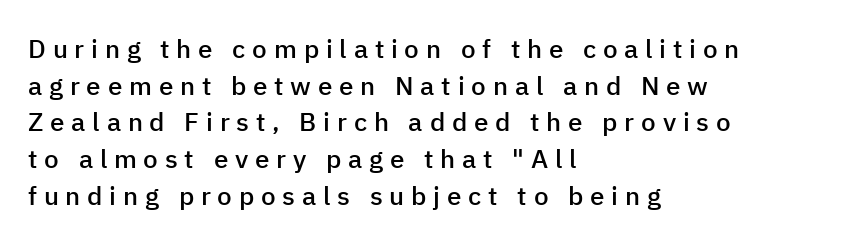
{"italic": "no", "bold": "semi", "underline": "no", "align": "left", "line_spacing": "normal", "line_spacing_ratio": 1.41, "letter_spacing": "wide", "letter_spacing_em": 0.26, "glyph_px": 26}
